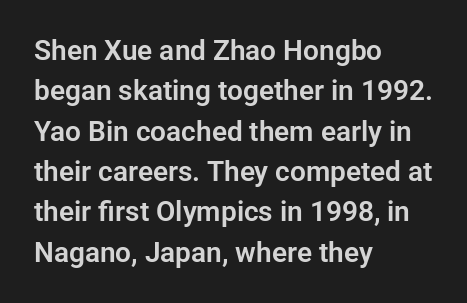
Characters remain perfectly vertical along every line. Varying glyph widths throughout — classic text-font behaviour. The face used here is a sans, in the tradition of grotesques and geometrics. Which margin do the lines hug? The left one — the right edge is uneven. Whoever set this chose a conventional vertical rhythm.
